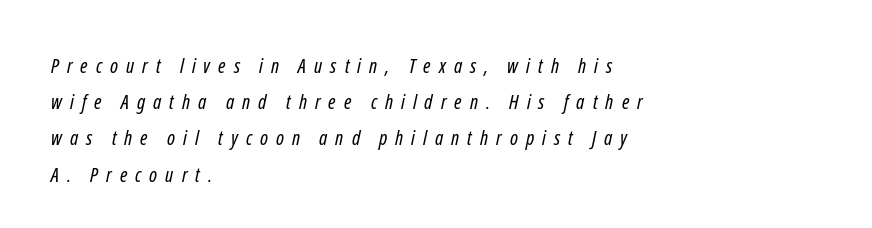
Display-style spreading of the glyphs; the letterfit is very open. The characters are drawn with everyday or finer stroke widths. Type without underlining. Casual observation: everything's shoved over to the left.
